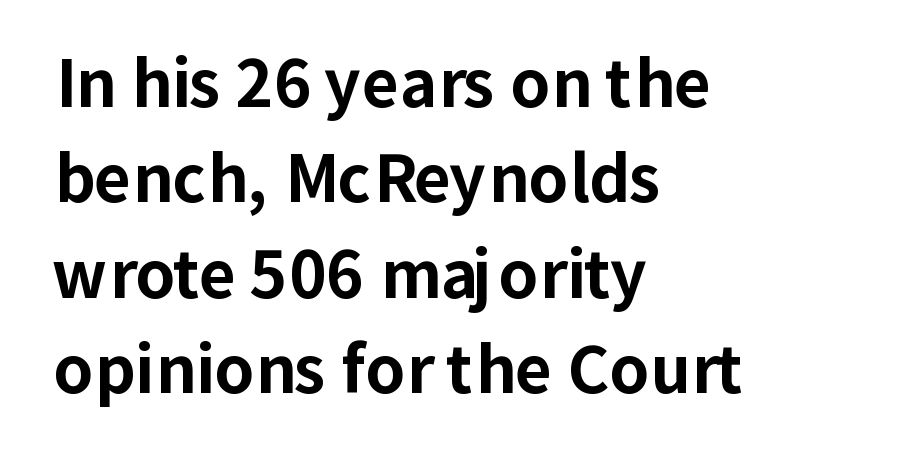
{"serif": "no", "italic": "no", "bold": "yes", "weight": "bold", "width": "normal", "stroke_contrast": "low", "x_height": "medium", "monospaced": "no", "underline": "no", "align": "left", "line_spacing": "normal", "line_spacing_ratio": 1.49, "letter_spacing": "normal", "letter_spacing_em": 0.0, "glyph_px": 64}
